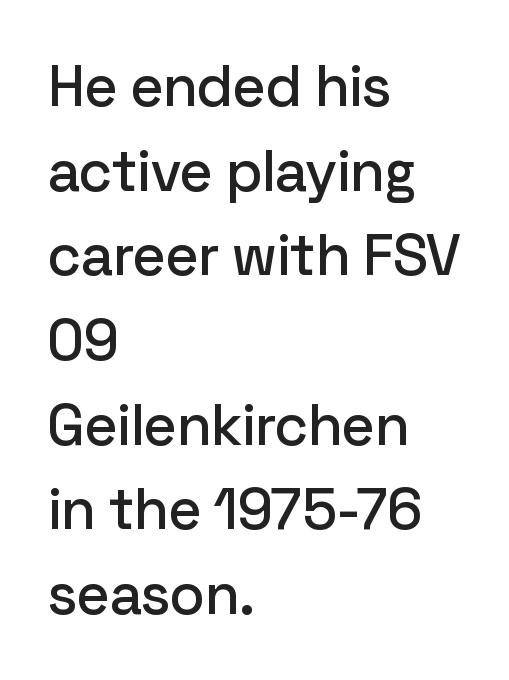
Q: Is the text italic (slanted)? A: No, it is upright.
Q: Is the typeface a serif or a sans-serif typeface? A: Sans-serif.
Q: Is the text underlined? A: No.
Q: How is the paragraph aligned? A: Left-aligned.
Q: Is the spacing between letters normal or unusually wide? A: Normal.
Q: Is the spacing between lines tight, normal or loose? A: Normal.
Q: Width (condensed, normal, or wide)? A: Normal.
Q: Stroke contrast? A: Low.
Q: x-height? A: Medium.
Q: Monospaced? A: No.
